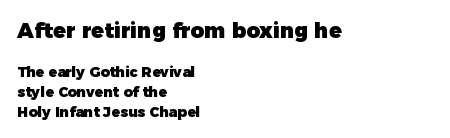
Q: Is the text bold? A: Yes.
Q: Is the text italic (slanted)? A: No, it is upright.
Q: Is the text underlined? A: No.
Q: How is the paragraph aligned? A: Left-aligned.
Q: Is the spacing between letters normal or unusually wide? A: Normal.
Q: Is the spacing between lines tight, normal or loose? A: Normal.
Q: Which block of text is set in a larger size, the first (top) or the second (bottom)? A: The first (top) one.
